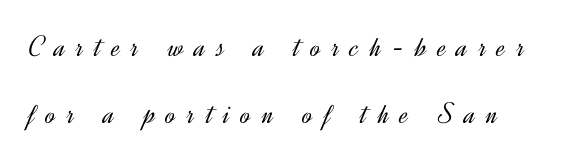
The face used here is a sans, in the tradition of grotesques and geometrics. A typesetter would call this heavily tracked-out type. Ink coverage per letter is moderate at most. You could not count columns in this text — the font is proportionally spaced.
